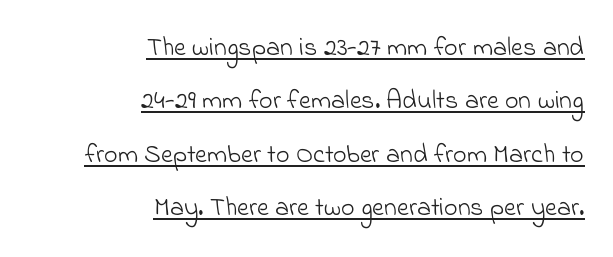
The rag falls on the left side of this text block. The vertical gap from one line to the next is large. Notice how a bar underscores the lettering throughout. The passage shown is not bold in any degree. The tracking reads as untouched default to a designer's eye.
